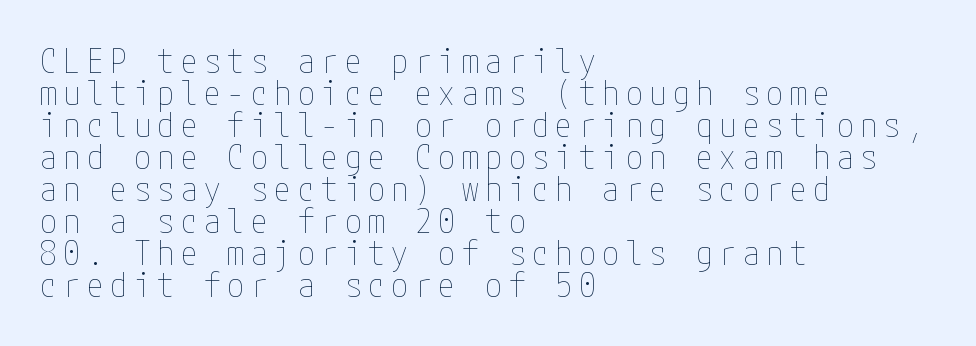
Here the glyphs are tracked loosely, breaking word shapes into spaced letters. Nothing heavy about these letters — not bold at all. Casual observation: everything's shoved over to the left. Leading: reduced.
